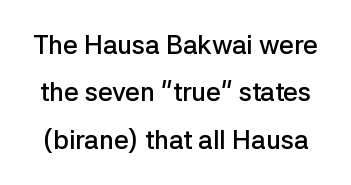
{"italic": "no", "bold": "semi", "underline": "no", "line_spacing_ratio": 1.82, "letter_spacing": "normal", "letter_spacing_em": 0.0, "glyph_px": 26}
